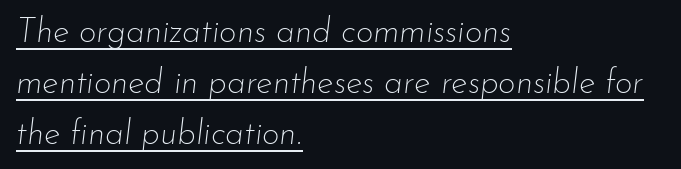
Between one letter and the next there's only the usual sliver of space. These lines stack with their left ends in a neat column. The typesetting does not lean heavy: it is not bold. The passage shown leans; its letterforms are oblique.
